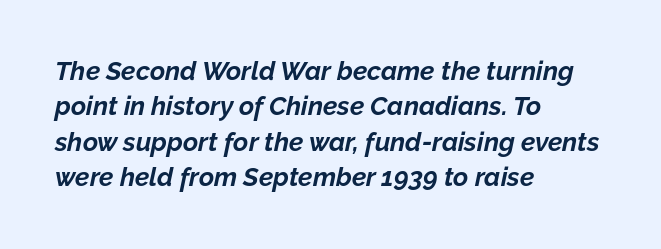
{"italic": "yes", "lean": "right", "slant_degrees": 12, "bold": "yes", "underline": "no", "align": "left", "line_spacing": "normal", "line_spacing_ratio": 1.36, "letter_spacing": "normal", "letter_spacing_em": 0.0, "glyph_px": 26}
